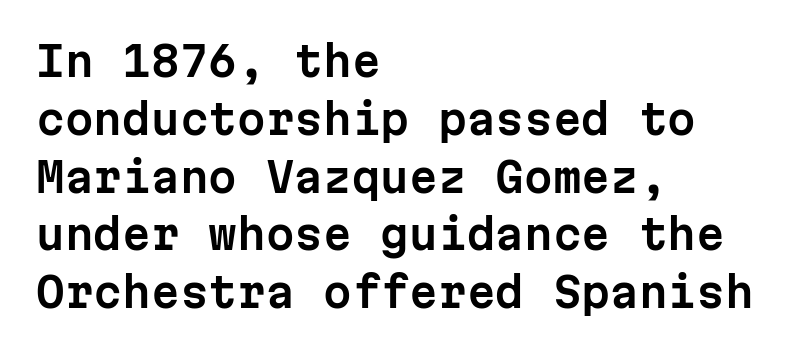
The area under the type is left untouched. Tracking value appears to be zero — textbook default spacing. If you measured baseline to baseline, you'd find a middling distance. Posture: straight, roman, zero tilt. Line starts are locked; line ends wander. Is this a fixed-width face? Yes — each glyph sits in an identical cell.
